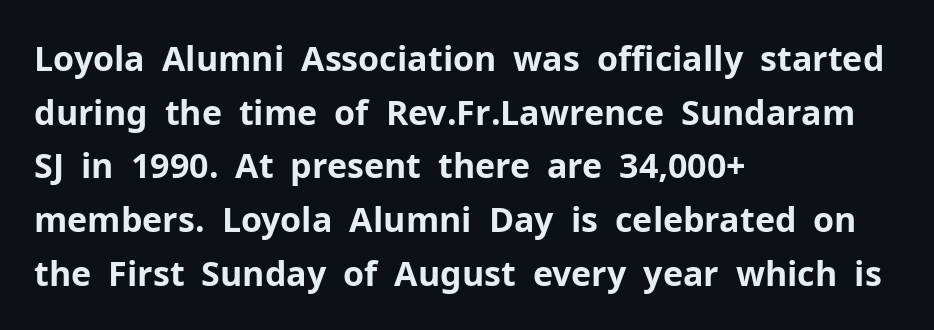
{"serif": "no", "italic": "no", "bold": "yes", "weight": "bold", "width": "normal", "stroke_contrast": "low", "x_height": "medium", "monospaced": "no", "underline": "no", "align": "left", "line_spacing": "normal", "line_spacing_ratio": 1.58, "letter_spacing": "normal", "letter_spacing_em": 0.0, "glyph_px": 34}
